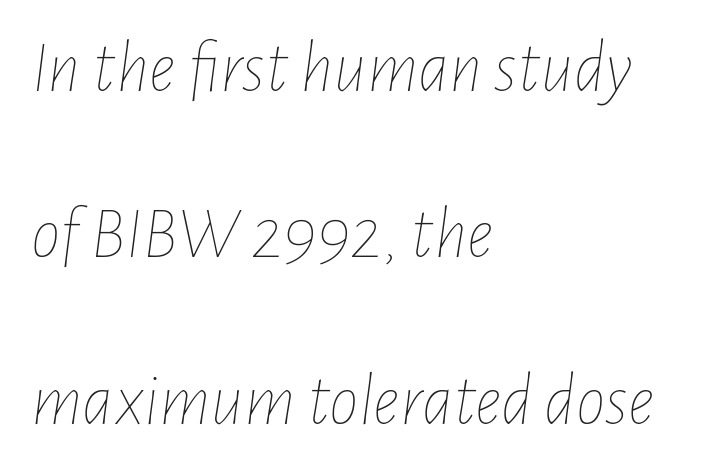
The image shows 74 px thin, condensed type, italic (leaning right); set left-aligned, loose line spacing (2.25x), normal letter spacing, not underlined; low stroke contrast and a medium x-height.
